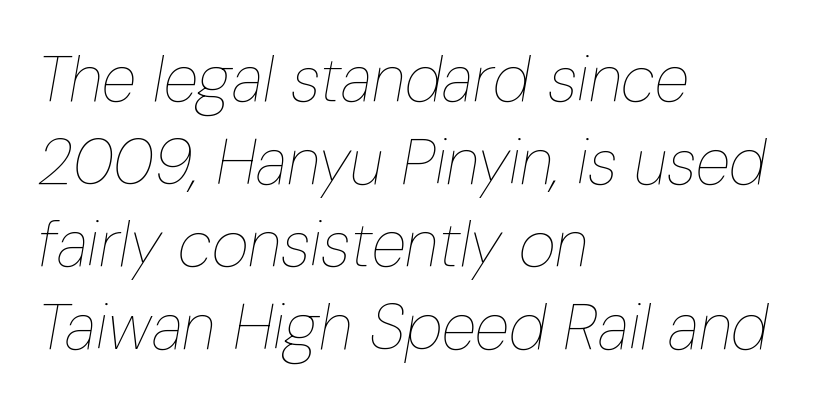
The image shows 64 px thin, condensed type, italic (leaning right); set left-aligned, normal line spacing (1.29x), normal letter spacing, not underlined; low stroke contrast and a medium x-height.
